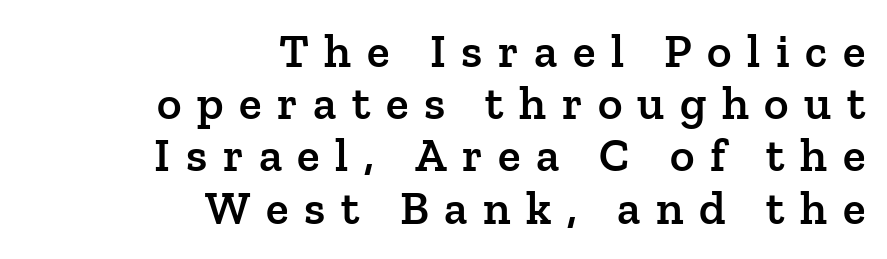
The image shows 47 px semibold serif type, upright; set right-aligned, tight line spacing (1.11x), unusually wide letter spacing (+0.33 em), not underlined; low stroke contrast and a medium x-height.
